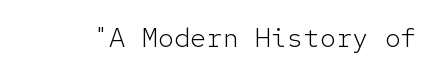
The image shows 27 px text type, upright; set normal letter spacing, not underlined.
